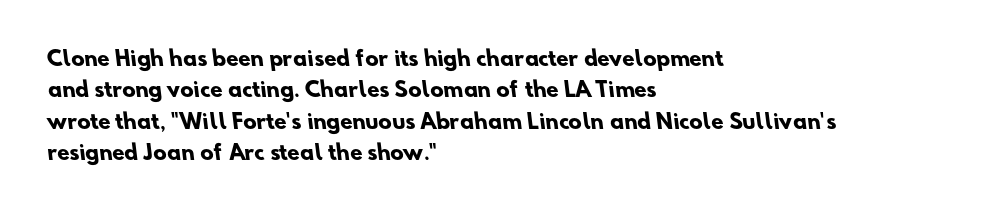
Q: Is the text bold? A: Yes.
Q: Is the text underlined? A: No.
Q: How is the paragraph aligned? A: Left-aligned.
Q: Is the spacing between letters normal or unusually wide? A: Normal.
Q: Is the spacing between lines tight, normal or loose? A: Normal.
